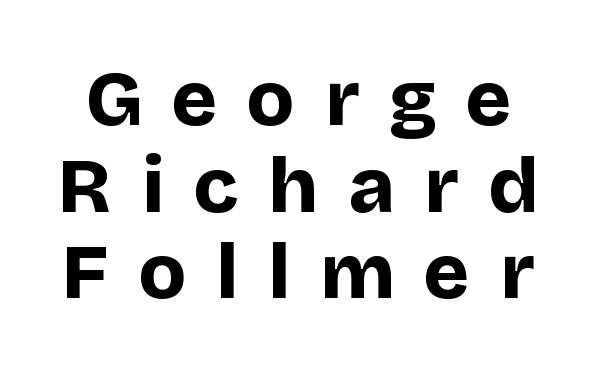
Loose tracking; the words dissolve into strings of separated letters. The typography opts for an upright posture over an oblique one. No word sits above an underline. Do the characters align in a grid? No, the font is proportional. Is there much room between lines? No — they nearly touch. Serif or sans? Sans — the stroke terminals are bare.
